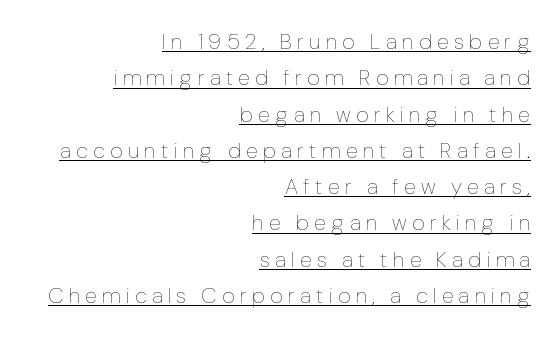
{"italic": "no", "bold": "no", "underline": "yes", "align": "right", "line_spacing": "normal", "line_spacing_ratio": 1.65, "letter_spacing": "wide", "letter_spacing_em": 0.24, "glyph_px": 22}
